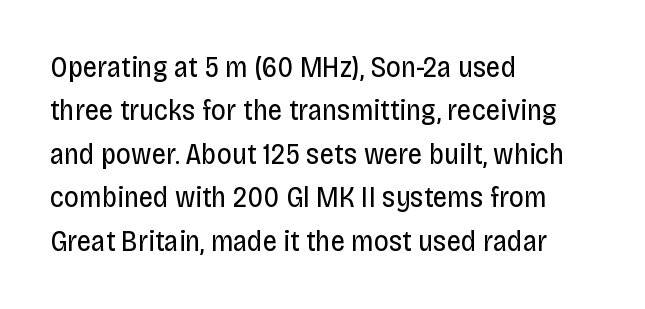
The image shows 29 px regular-weight, condensed sans-serif type, upright; set left-aligned, normal line spacing (1.5x), normal letter spacing, not underlined; low stroke contrast and a large x-height.
